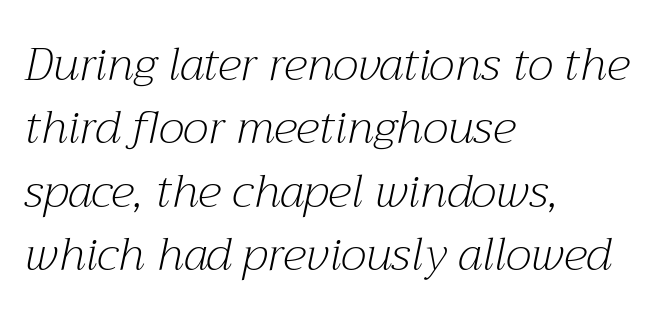
{"serif": "yes", "italic": "yes", "lean": "right", "slant_degrees": 12, "bold": "no", "weight": "light", "width": "normal", "stroke_contrast": "medium", "x_height": "medium", "monospaced": "no", "underline": "no", "align": "left", "line_spacing": "normal", "line_spacing_ratio": 1.38, "letter_spacing": "normal", "letter_spacing_em": 0.0, "glyph_px": 46}
